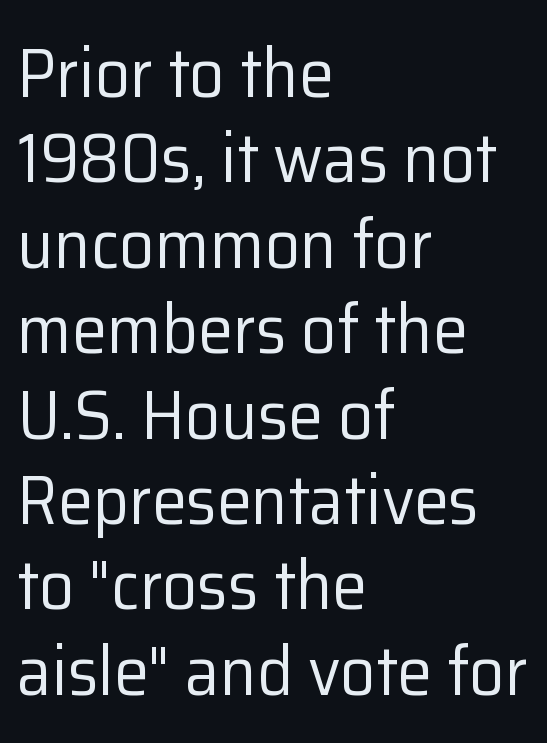
{"serif": "no", "italic": "no", "bold": "no", "weight": "regular", "width": "normal", "stroke_contrast": "low", "x_height": "medium", "monospaced": "no", "underline": "no", "align": "left", "line_spacing_ratio": 1.22, "letter_spacing": "normal", "letter_spacing_em": 0.0, "glyph_px": 70}
